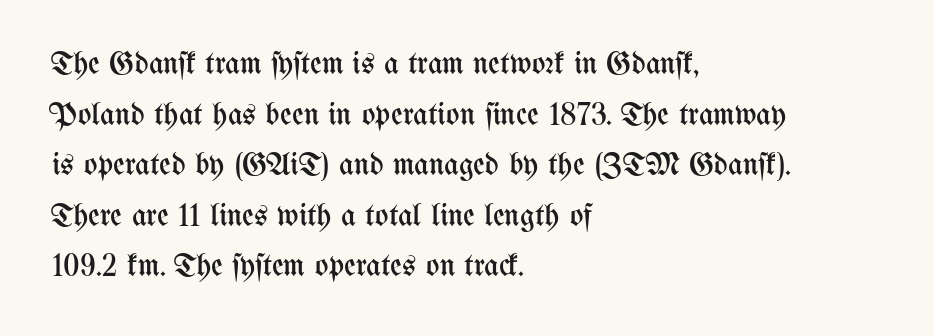
Q: Is the text bold? A: No.
Q: Is the text italic (slanted)? A: No, it is upright.
Q: Is the text underlined? A: No.
Q: How is the paragraph aligned? A: Left-aligned.
Q: Is the spacing between letters normal or unusually wide? A: Normal.
Q: Is the spacing between lines tight, normal or loose? A: Normal.
Q: Width (condensed, normal, or wide)? A: Condensed.
Q: Stroke contrast? A: Medium.
Q: x-height? A: Medium.
Q: Monospaced? A: No.
